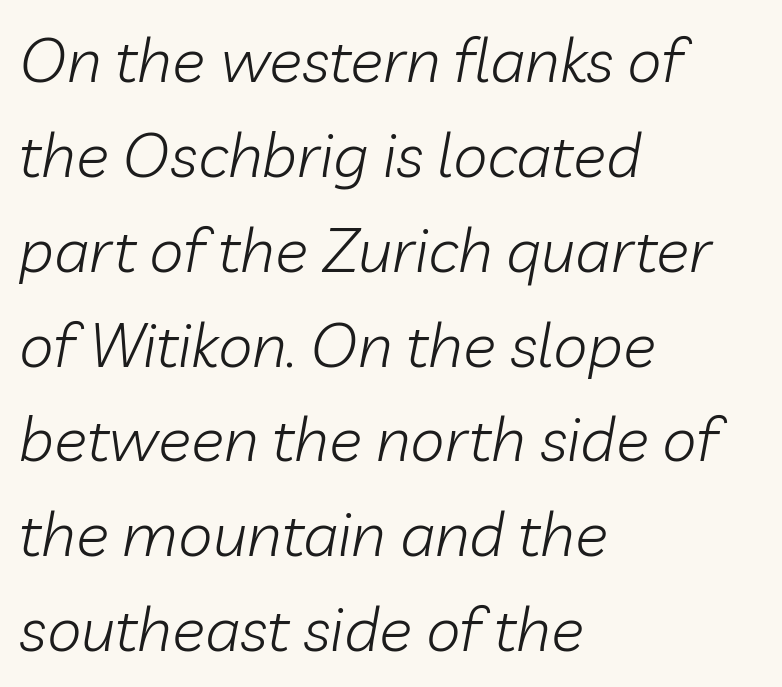
Q: Is the text bold? A: No.
Q: Is the text italic (slanted)? A: Yes, it leans right by about 10 degrees.
Q: Is the text underlined? A: No.
Q: How is the paragraph aligned? A: Left-aligned.
Q: Is the spacing between letters normal or unusually wide? A: Normal.
Q: Is the spacing between lines tight, normal or loose? A: Normal.
Q: Width (condensed, normal, or wide)? A: Normal.
Q: Stroke contrast? A: Low.
Q: x-height? A: Medium.
Q: Monospaced? A: No.
